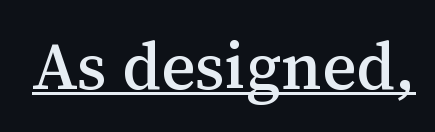
{"serif": "yes", "italic": "no", "width": "normal", "stroke_contrast": "medium", "x_height": "medium", "monospaced": "no", "underline": "yes", "letter_spacing": "normal", "letter_spacing_em": 0.0, "glyph_px": 66}
